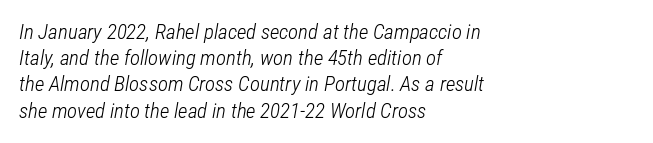
{"italic": "yes", "lean": "right", "slant_degrees": 12, "bold": "no", "underline": "no", "align": "left", "line_spacing": "normal", "line_spacing_ratio": 1.25, "letter_spacing": "normal", "letter_spacing_em": 0.0, "glyph_px": 21}
